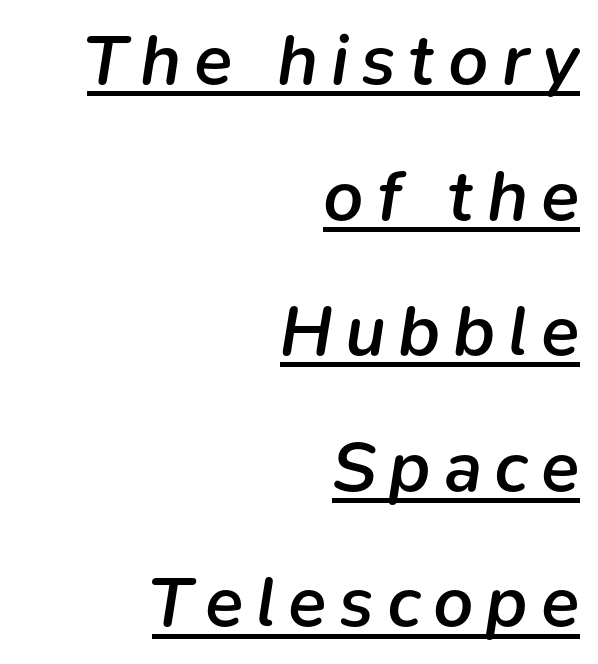
Rendered with sloped, italic letterforms. Loosely led — the rows are spread out. These lines are set flush right with a ragged left edge. This is underlined copy, the kind a proofreader might mark for attention. Think of a printed novel: that variable character pitch is what you see here.
